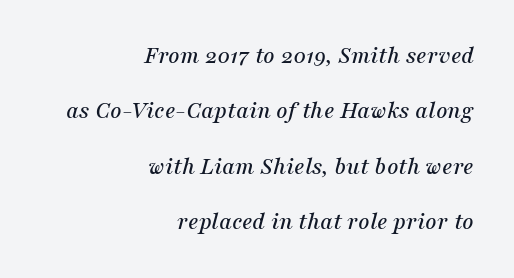
The image shows 25 px text type, italic (leaning right); set right-aligned, loose line spacing (2.22x), normal letter spacing, not underlined.
